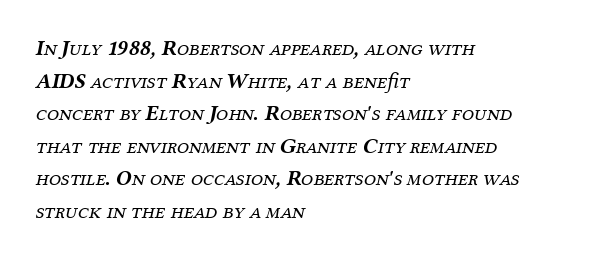
A typesetter would call this zero additional tracking. Caption: face not bold, strokes unweighted. Tall strokes in this sample are angled rather than plumb. The strip under each line holds only bare page. If you measured baseline to baseline, you'd find a middling distance.
